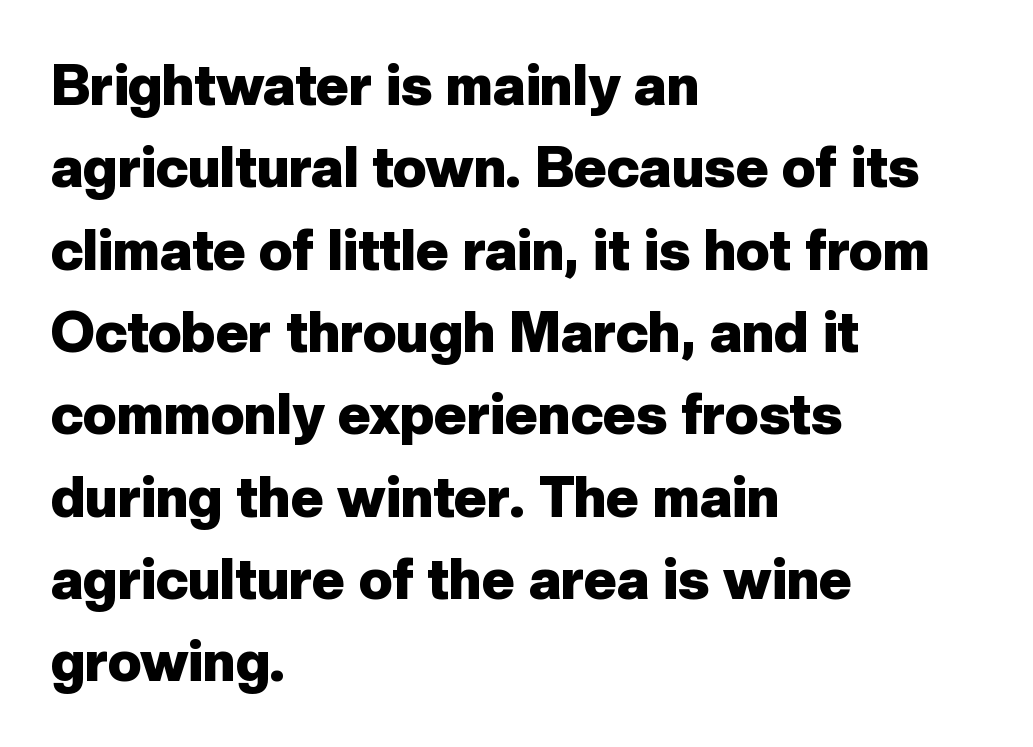
The words here are not underlined. Looks like regular typesetting: each glyph gets only the width it needs. Observe the absence of serifs on each vertical stroke in this sample. What weight is shown? A full bold with thick strokes.
